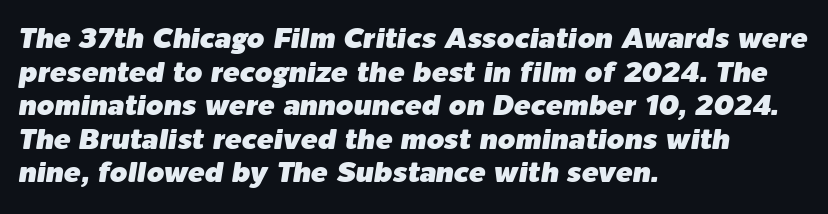
The image shows 28 px text type, italic (leaning right); set left-aligned, line spacing 1.2x, normal letter spacing, not underlined; low stroke contrast and a medium x-height.
